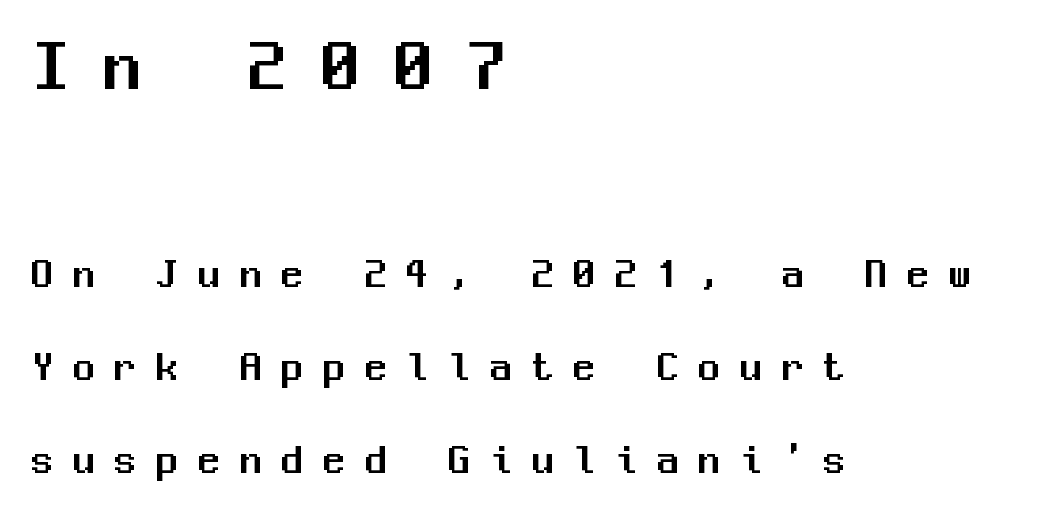
Q: Is the text italic (slanted)? A: No, it is upright.
Q: Is the typeface a serif or a sans-serif typeface? A: Sans-serif.
Q: Is the text underlined? A: No.
Q: How is the paragraph aligned? A: Left-aligned.
Q: Is the spacing between letters normal or unusually wide? A: Unusually wide.
Q: Is the spacing between lines tight, normal or loose? A: Loose.
Q: Which block of text is set in a larger size, the first (top) or the second (bottom)? A: The first (top) one.
Q: Width (condensed, normal, or wide)? A: Normal.
Q: Stroke contrast? A: Medium.
Q: x-height? A: Medium.
Q: Monospaced? A: Yes.
